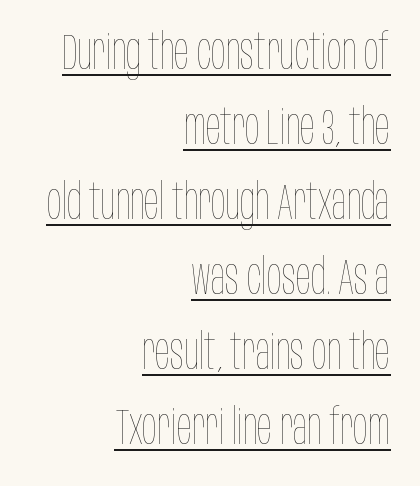
{"italic": "no", "bold": "no", "weight": "thin", "width": "condensed", "stroke_contrast": "low", "x_height": "large", "monospaced": "no", "underline": "yes", "align": "right", "line_spacing": "normal", "line_spacing_ratio": 1.53, "letter_spacing": "normal", "letter_spacing_em": 0.0, "glyph_px": 49}
